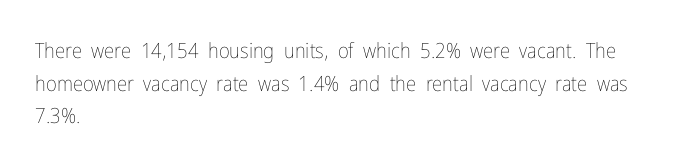
The image shows 21 px text type, upright; set left-aligned, normal line spacing (1.55x), normal letter spacing, not underlined.
